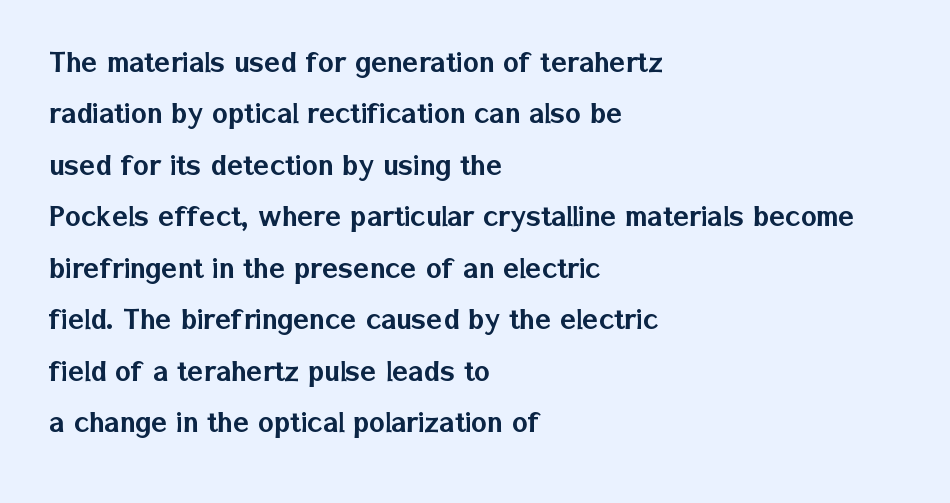
Q: Is the text italic (slanted)? A: No, it is upright.
Q: Is the typeface a serif or a sans-serif typeface? A: Sans-serif.
Q: Is the text underlined? A: No.
Q: How is the paragraph aligned? A: Left-aligned.
Q: Is the spacing between letters normal or unusually wide? A: Normal.
Q: Is the spacing between lines tight, normal or loose? A: Normal.
Q: Width (condensed, normal, or wide)? A: Normal.
Q: Stroke contrast? A: Low.
Q: x-height? A: Medium.
Q: Monospaced? A: No.
